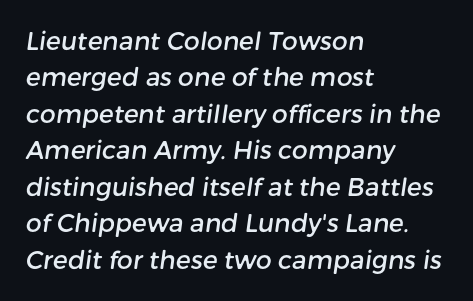
The image shows 25 px text type; set left-aligned, normal line spacing (1.46x), normal letter spacing, not underlined.
